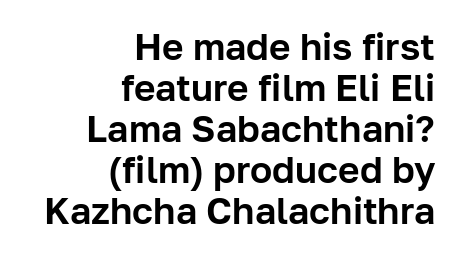
{"serif": "no", "italic": "no", "width": "normal", "stroke_contrast": "low", "x_height": "medium", "monospaced": "no", "underline": "no", "align": "right", "line_spacing": "tight", "line_spacing_ratio": 1.11, "letter_spacing": "normal", "letter_spacing_em": 0.0, "glyph_px": 37}
